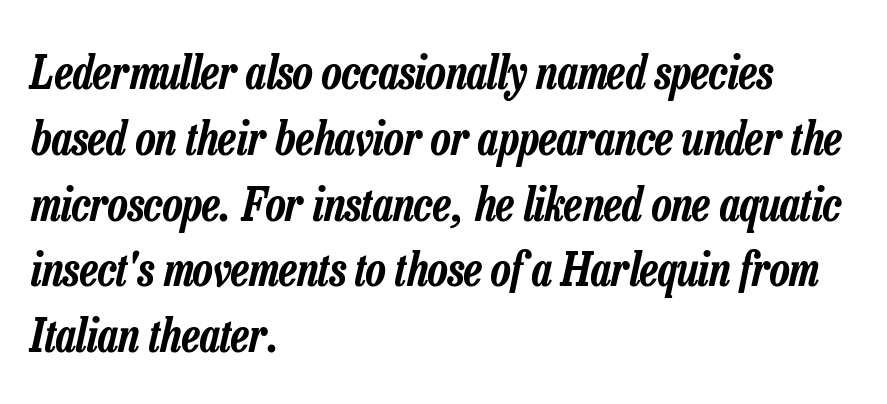
Tracking value appears to be zero — textbook default spacing. The letters are slanted; this is an italic face. Each line starts at the same left margin while the right side varies. Decoration check: the copy has no underline. Normally led — the rows are evenly, conventionally spaced. You could not count columns in this text — the font is proportionally spaced.
